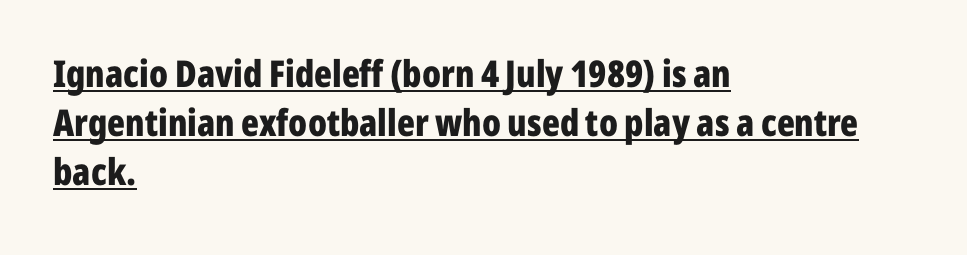
Characters remain perfectly vertical along every line. Heft: maximum for text — a bold. Unlike a traditional serif, this face leaves its strokes unadorned. Descenders here cross a horizontal rule under the line. The typesetter chose a ragged-right arrangement here.
